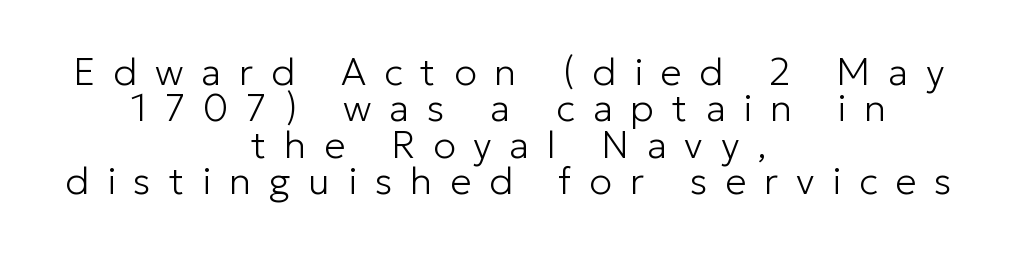
The image shows 38 px light sans-serif type, upright; set centered, tight line spacing (0.96x), unusually wide letter spacing (+0.47 em), not underlined; low stroke contrast and a medium x-height.
